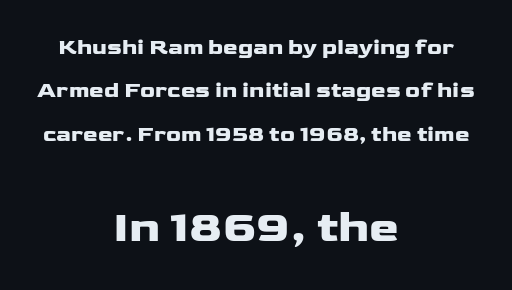
Q: Is the text bold? A: Yes.
Q: Is the text italic (slanted)? A: No, it is upright.
Q: Is the typeface a serif or a sans-serif typeface? A: Sans-serif.
Q: Is the text underlined? A: No.
Q: How is the paragraph aligned? A: Centered.
Q: Is the spacing between letters normal or unusually wide? A: Normal.
Q: Is the spacing between lines tight, normal or loose? A: Loose.
Q: Which block of text is set in a larger size, the first (top) or the second (bottom)? A: The second (bottom) one.
Q: Width (condensed, normal, or wide)? A: Wide.
Q: Stroke contrast? A: Low.
Q: x-height? A: Medium.
Q: Monospaced? A: No.
